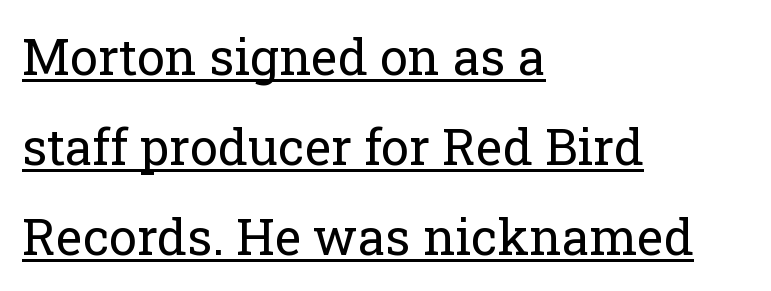
Q: Is the text bold? A: No.
Q: Is the text italic (slanted)? A: No, it is upright.
Q: Is the typeface a serif or a sans-serif typeface? A: Serif.
Q: Is the text underlined? A: Yes.
Q: How is the paragraph aligned? A: Left-aligned.
Q: Is the spacing between letters normal or unusually wide? A: Normal.
Q: Width (condensed, normal, or wide)? A: Normal.
Q: Stroke contrast? A: Low.
Q: x-height? A: Medium.
Q: Monospaced? A: No.
